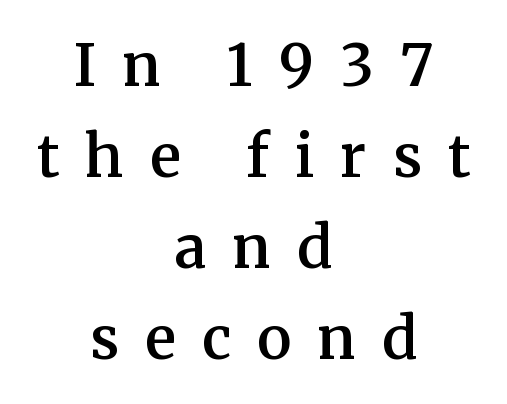
The image shows 58 px semibold serif type, upright; set centered, normal line spacing (1.57x), unusually wide letter spacing (+0.45 em), not underlined; medium stroke contrast and a medium x-height.
